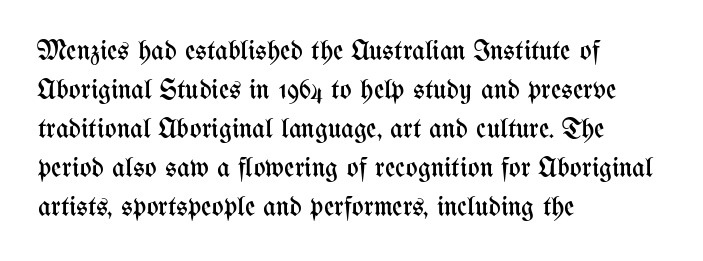
Q: Is the text bold? A: No.
Q: Is the text italic (slanted)? A: No, it is upright.
Q: Is the text underlined? A: No.
Q: How is the paragraph aligned? A: Left-aligned.
Q: Is the spacing between letters normal or unusually wide? A: Normal.
Q: Is the spacing between lines tight, normal or loose? A: Normal.
Q: Width (condensed, normal, or wide)? A: Condensed.
Q: Stroke contrast? A: Medium.
Q: x-height? A: Medium.
Q: Monospaced? A: No.
